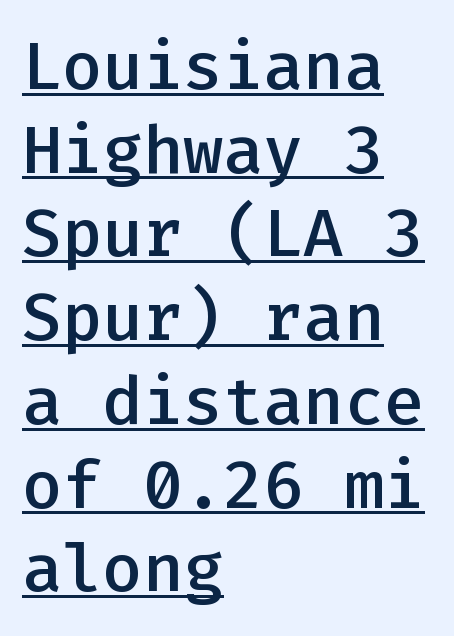
Q: Is the text bold? A: Semi-bold.
Q: Is the text italic (slanted)? A: No, it is upright.
Q: Is the typeface a serif or a sans-serif typeface? A: Sans-serif.
Q: Is the text underlined? A: Yes.
Q: How is the paragraph aligned? A: Left-aligned.
Q: Is the spacing between letters normal or unusually wide? A: Normal.
Q: Is the spacing between lines tight, normal or loose? A: Normal.
Q: Width (condensed, normal, or wide)? A: Normal.
Q: Stroke contrast? A: Low.
Q: x-height? A: Medium.
Q: Monospaced? A: Yes.
